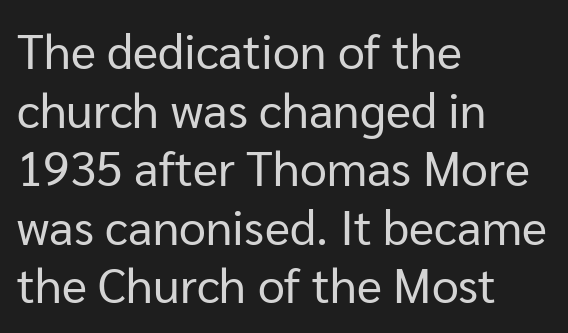
The image shows 48 px regular-weight sans-serif type, upright; set left-aligned, line spacing 1.22x, normal letter spacing, not underlined; low stroke contrast and a medium x-height.
